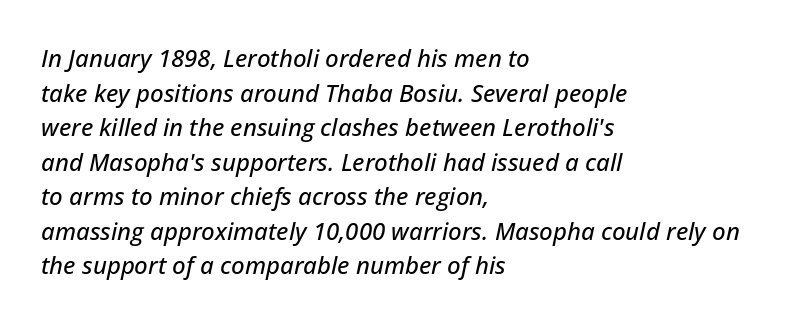
{"italic": "yes", "lean": "right", "slant_degrees": 12, "underline": "no", "align": "left", "line_spacing": "normal", "line_spacing_ratio": 1.44, "letter_spacing": "normal", "letter_spacing_em": 0.0, "glyph_px": 24}
